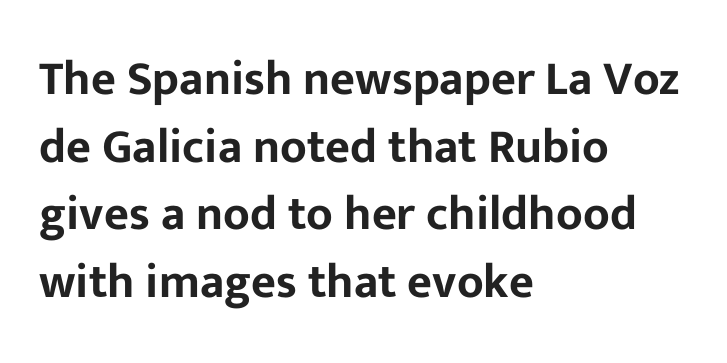
{"serif": "no", "italic": "no", "width": "normal", "stroke_contrast": "low", "x_height": "medium", "monospaced": "no", "underline": "no", "align": "left", "line_spacing": "normal", "line_spacing_ratio": 1.41, "letter_spacing": "normal", "letter_spacing_em": 0.0, "glyph_px": 48}
